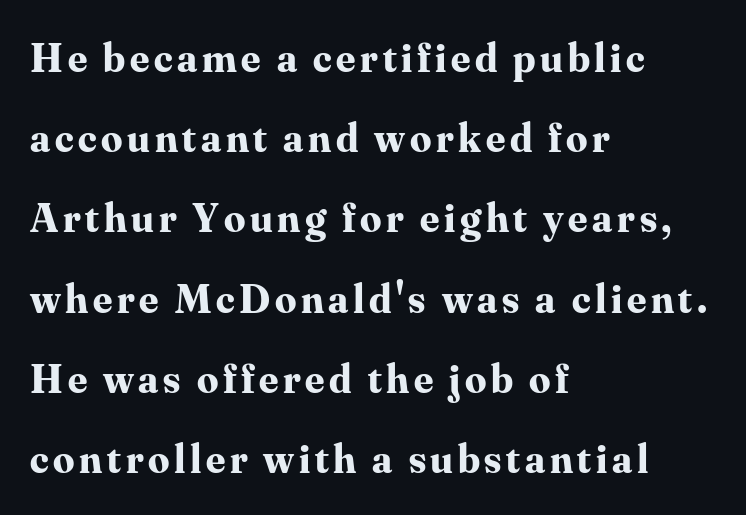
The image shows 42 px bold serif type, upright; set left-aligned, loose line spacing (1.91x), not underlined; medium stroke contrast and a small x-height.
